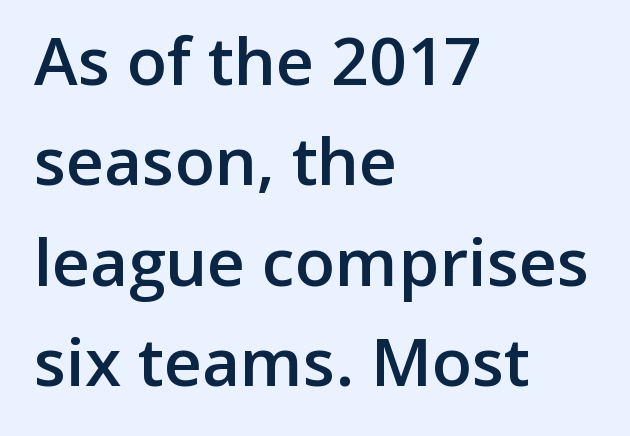
The image shows 66 px semibold sans-serif type, upright; set left-aligned, normal line spacing (1.52x), normal letter spacing, not underlined; low stroke contrast and a medium x-height.
